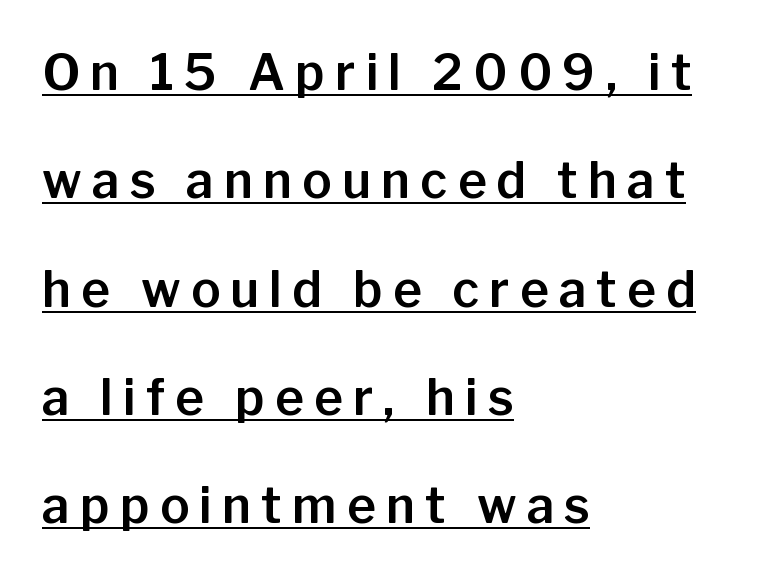
{"serif": "no", "italic": "no", "width": "normal", "stroke_contrast": "low", "x_height": "medium", "monospaced": "no", "underline": "yes", "align": "left", "line_spacing": "loose", "line_spacing_ratio": 2.21, "letter_spacing": "wide", "letter_spacing_em": 0.21, "glyph_px": 49}
